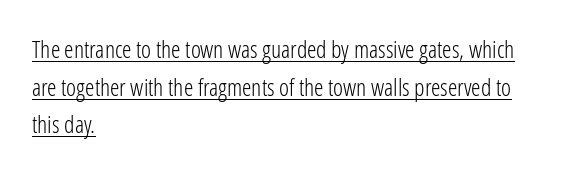
These lines stack with their left ends in a neat column. Italic: no, the glyphs are upright roman. Regular leading. The string is rendered with underlining switched on. The characters are drawn with everyday or finer stroke widths.
